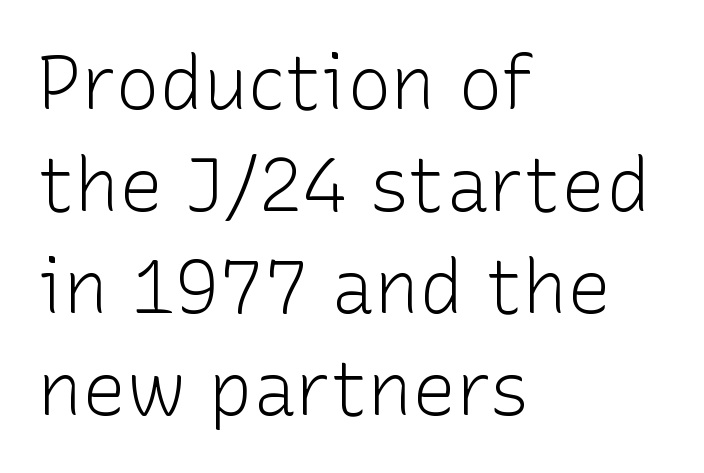
The image shows 74 px light sans-serif type, upright; set left-aligned, normal line spacing (1.38x), normal letter spacing, not underlined; low stroke contrast and a medium x-height.
